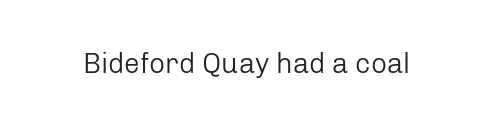
Q: Is the text bold? A: No.
Q: Is the text italic (slanted)? A: No, it is upright.
Q: Is the typeface a serif or a sans-serif typeface? A: Sans-serif.
Q: Is the text underlined? A: No.
Q: Is the spacing between letters normal or unusually wide? A: Normal.
Q: Width (condensed, normal, or wide)? A: Normal.
Q: Stroke contrast? A: Low.
Q: x-height? A: Medium.
Q: Monospaced? A: No.
